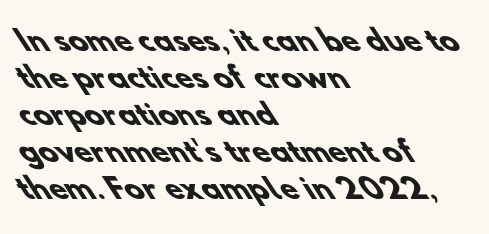
The specimen omits any rule beneath the text block's lines. This sample has the flowing, uneven cadence of proportional lettering. There is no visible air inserted between adjacent glyphs. Does the weight exceed regular? Yes, all the way to bold.
